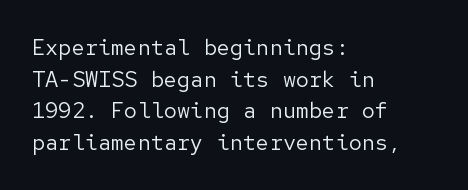
Ordinary non-slanted type is in use. Whoever set this chose a conventional vertical rhythm. Nothing unusual about the tracking: characters are spaced as the font intends. Every row of glyphs begins at an identical x-position on the left.
